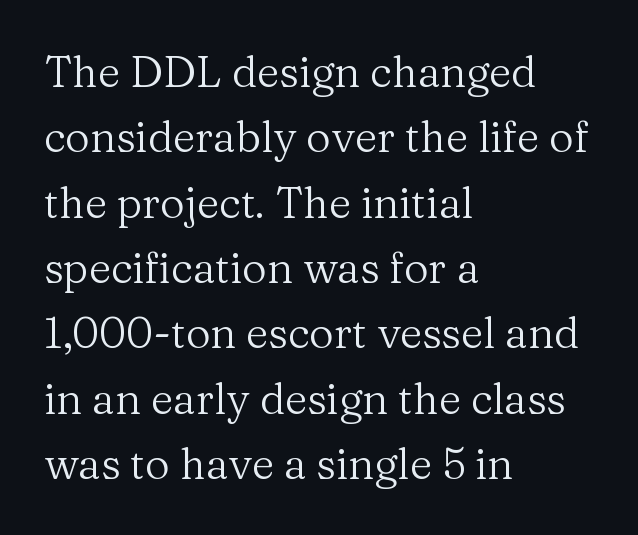
{"serif": "yes", "italic": "no", "bold": "no", "weight": "regular", "width": "normal", "stroke_contrast": "medium", "x_height": "medium", "monospaced": "no", "underline": "no", "align": "left", "line_spacing": "normal", "line_spacing_ratio": 1.52, "letter_spacing": "normal", "letter_spacing_em": 0.0, "glyph_px": 43}
